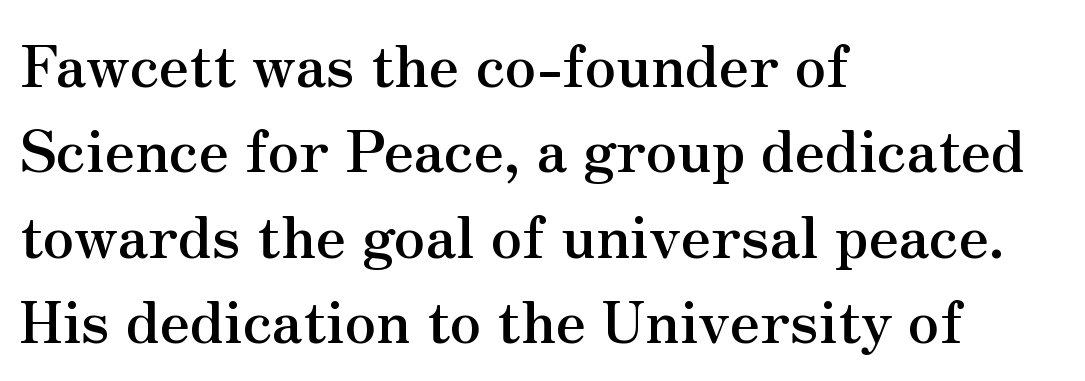
{"serif": "yes", "italic": "no", "bold": "yes", "weight": "semibold", "width": "normal", "stroke_contrast": "medium", "x_height": "small", "monospaced": "no", "underline": "no", "align": "left", "line_spacing": "normal", "line_spacing_ratio": 1.5, "letter_spacing": "normal", "letter_spacing_em": 0.0, "glyph_px": 57}
